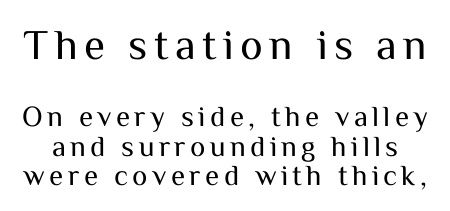
Q: Is the text bold? A: No.
Q: Is the text italic (slanted)? A: No, it is upright.
Q: Is the typeface a serif or a sans-serif typeface? A: Sans-serif.
Q: Is the text underlined? A: No.
Q: Is the spacing between lines tight, normal or loose? A: Tight.
Q: Which block of text is set in a larger size, the first (top) or the second (bottom)? A: The first (top) one.
Q: Width (condensed, normal, or wide)? A: Normal.
Q: Stroke contrast? A: Medium.
Q: x-height? A: Medium.
Q: Monospaced? A: No.
